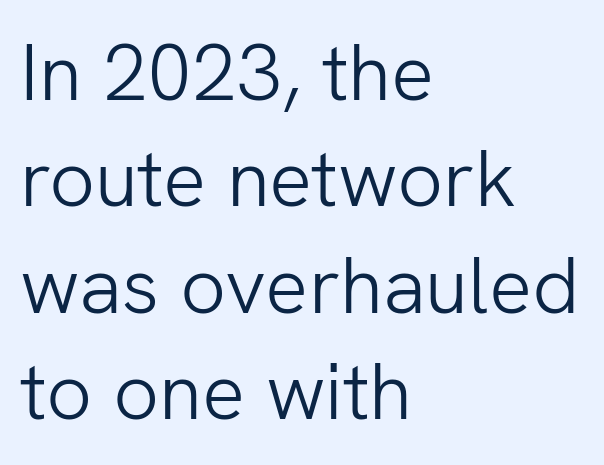
The image shows 80 px light sans-serif type, upright; set left-aligned, normal line spacing (1.33x), normal letter spacing, not underlined; low stroke contrast and a medium x-height.
